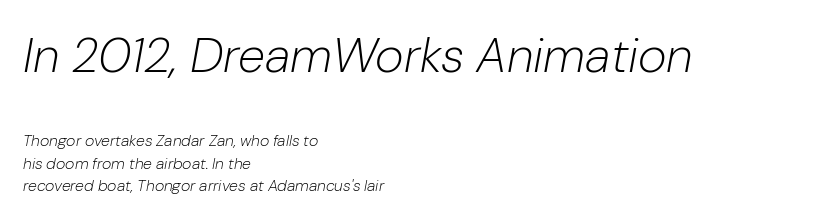
Q: Is the text bold? A: No.
Q: Is the text italic (slanted)? A: Yes, it leans right by about 10 degrees.
Q: Is the text underlined? A: No.
Q: How is the paragraph aligned? A: Left-aligned.
Q: Is the spacing between letters normal or unusually wide? A: Normal.
Q: Is the spacing between lines tight, normal or loose? A: Normal.
Q: Which block of text is set in a larger size, the first (top) or the second (bottom)? A: The first (top) one.
Q: Width (condensed, normal, or wide)? A: Normal.
Q: Stroke contrast? A: Low.
Q: x-height? A: Medium.
Q: Monospaced? A: No.
